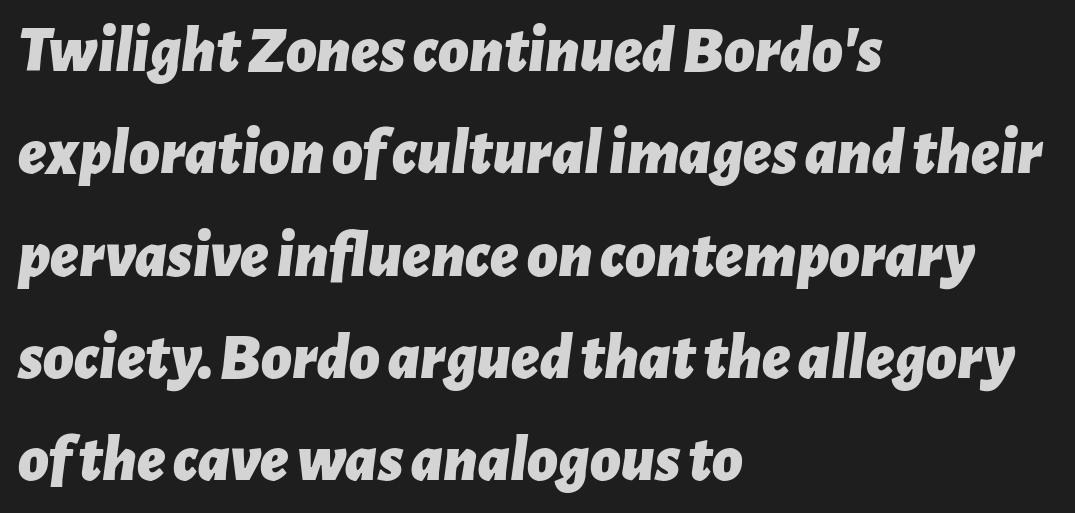
{"italic": "yes", "lean": "right", "slant_degrees": 7, "bold": "yes", "weight": "bold", "width": "normal", "stroke_contrast": "low", "x_height": "medium", "monospaced": "no", "underline": "no", "align": "left", "line_spacing": "normal", "line_spacing_ratio": 1.55, "letter_spacing": "normal", "letter_spacing_em": 0.0, "glyph_px": 66}
